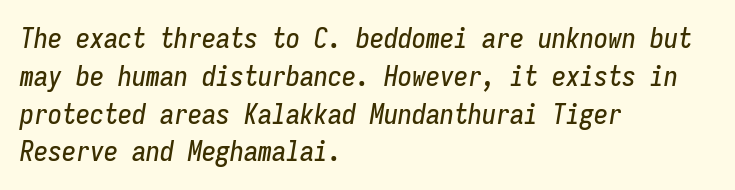
The image shows 28 px condensed type, italic (leaning right), monospaced; set left-aligned, normal line spacing (1.35x), normal letter spacing, not underlined; low stroke contrast and a medium x-height.
